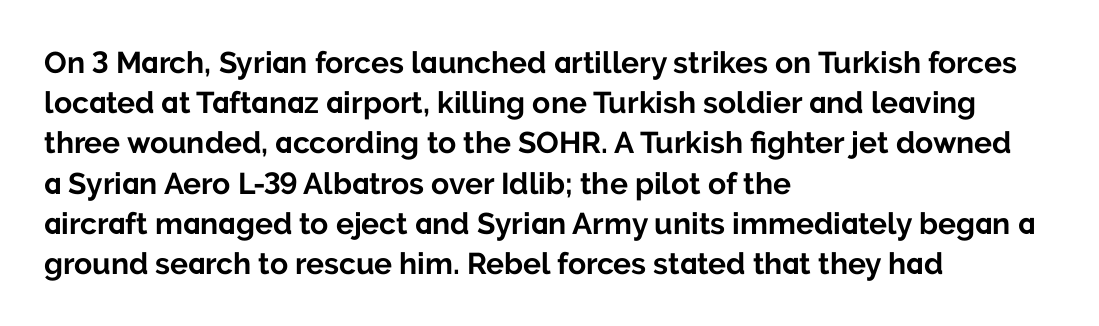
The image shows 30 px bold sans-serif type, upright; set left-aligned, normal line spacing (1.34x), normal letter spacing, not underlined; low stroke contrast and a medium x-height.
